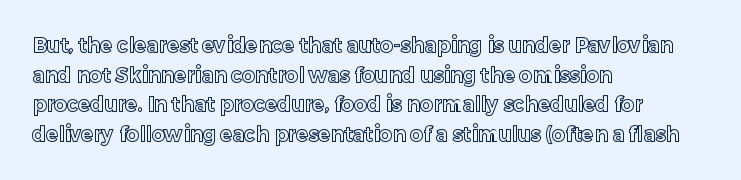
Q: Is the text italic (slanted)? A: No, it is upright.
Q: Is the text underlined? A: No.
Q: How is the paragraph aligned? A: Left-aligned.
Q: Is the spacing between letters normal or unusually wide? A: Normal.
Q: Is the spacing between lines tight, normal or loose? A: Normal.
